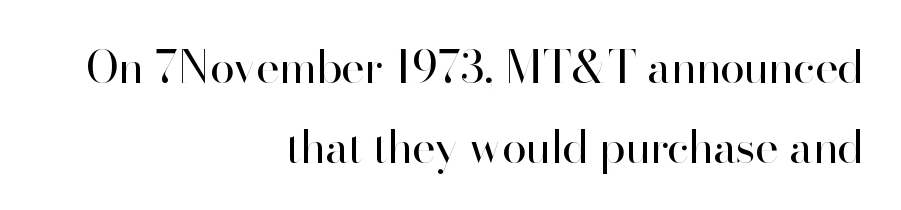
{"serif": "no", "italic": "no", "bold": "no", "weight": "regular", "width": "normal", "stroke_contrast": "high", "x_height": "small", "monospaced": "no", "underline": "no", "align": "right", "line_spacing_ratio": 1.77, "letter_spacing": "normal", "letter_spacing_em": 0.0, "glyph_px": 45}
